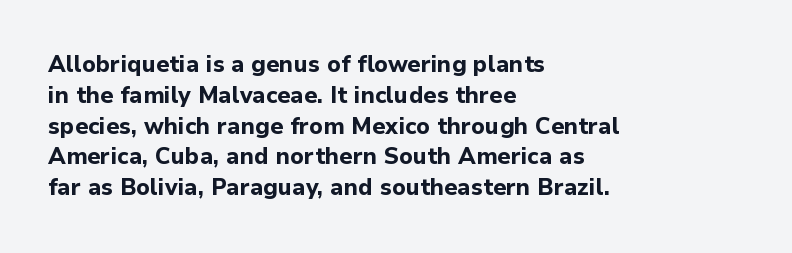
It's the straight-up-and-down kind of type. Descender tails drop into unmarked territory. Weight check: bold — yes, fully. Line beginnings align vertically; line endings do not.
